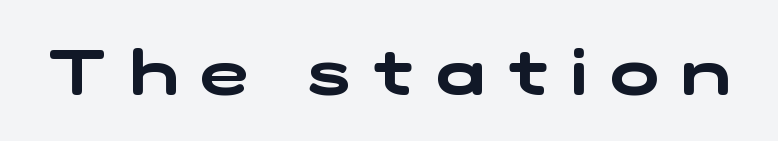
{"serif": "no", "width": "wide", "stroke_contrast": "low", "x_height": "medium", "monospaced": "no", "underline": "no", "letter_spacing": "wide", "letter_spacing_em": 0.36, "glyph_px": 64}
